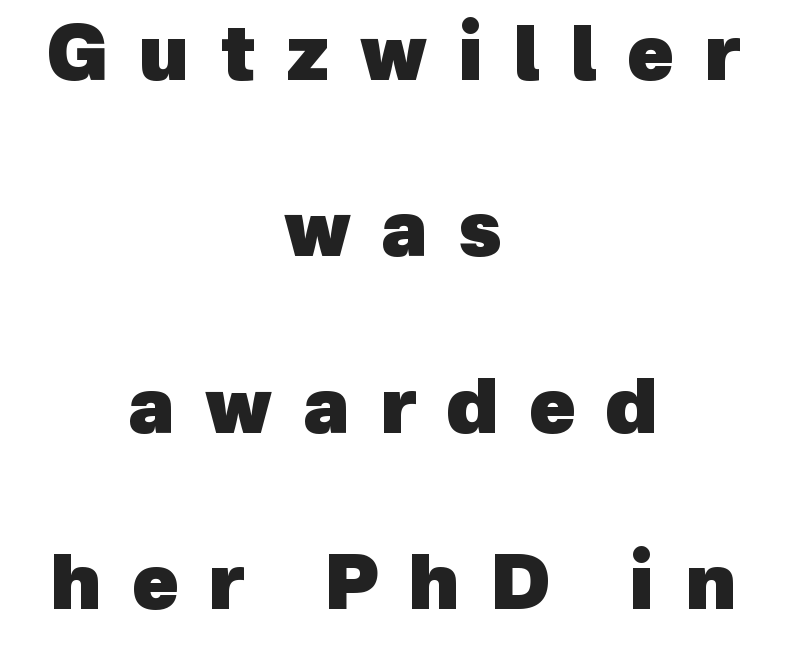
{"serif": "no", "bold": "yes", "weight": "heavy", "width": "normal", "x_height": "medium", "monospaced": "no", "underline": "no", "align": "center", "line_spacing": "loose", "line_spacing_ratio": 2.32, "letter_spacing": "wide", "letter_spacing_em": 0.4, "glyph_px": 76}
